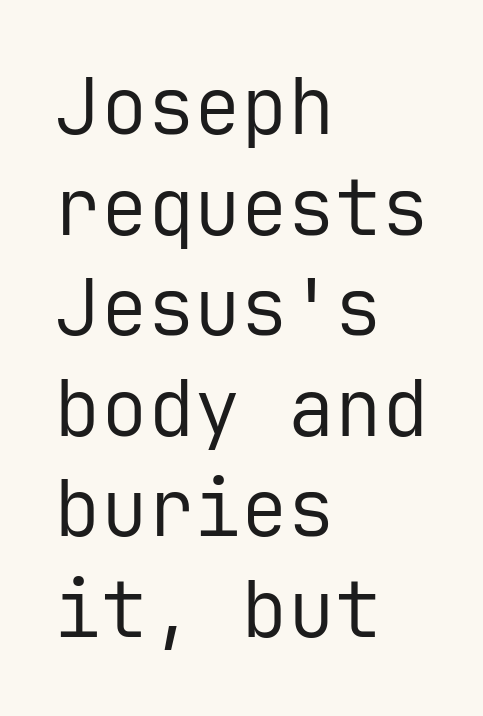
The image shows 78 px regular-weight sans-serif type, upright, monospaced; set left-aligned, normal line spacing (1.29x), normal letter spacing, not underlined; low stroke contrast and a medium x-height.
